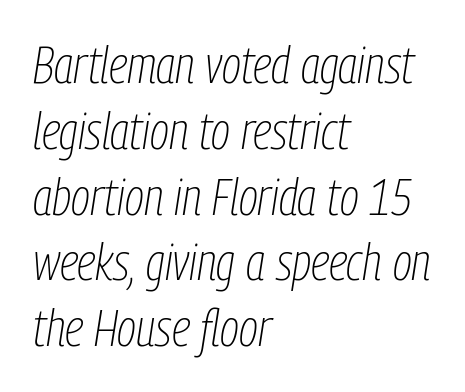
The image shows 51 px thin, condensed type, italic (leaning right); set left-aligned, normal line spacing (1.29x), normal letter spacing, not underlined; low stroke contrast and a medium x-height.
